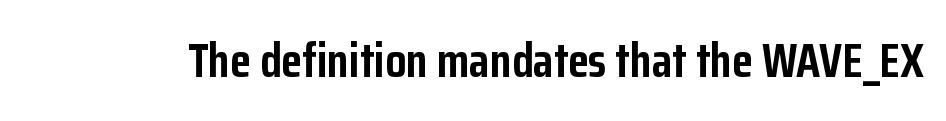
{"serif": "no", "italic": "no", "bold": "yes", "weight": "semibold", "width": "condensed", "stroke_contrast": "low", "x_height": "medium", "monospaced": "no", "underline": "no", "letter_spacing": "normal", "letter_spacing_em": 0.0, "glyph_px": 48}
